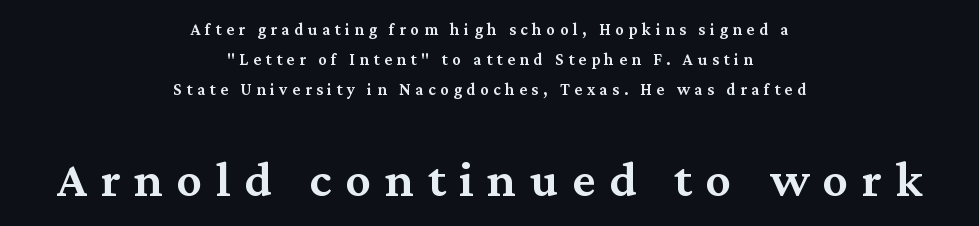
The image shows 51 px semibold serif type, upright; set centered, line spacing 1.76x, unusually wide letter spacing (+0.27 em), not underlined; the second (bottom) block is 3.0x larger; medium stroke contrast and a medium x-height.
